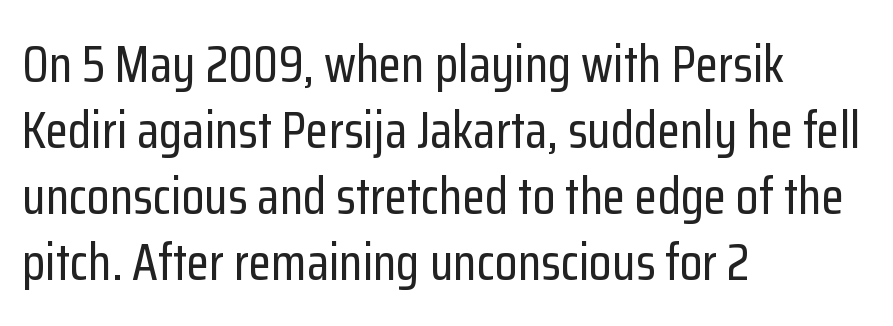
You could not count columns in this text — the font is proportionally spaced. Evenly set lines give the paragraph a standard silhouette. Unlike italic type, these characters show no tilt at all. The passage shown is typeset with a sans-serif family. Each row of text sits above clean, open space. In CSS terms this would be text-align: left.
